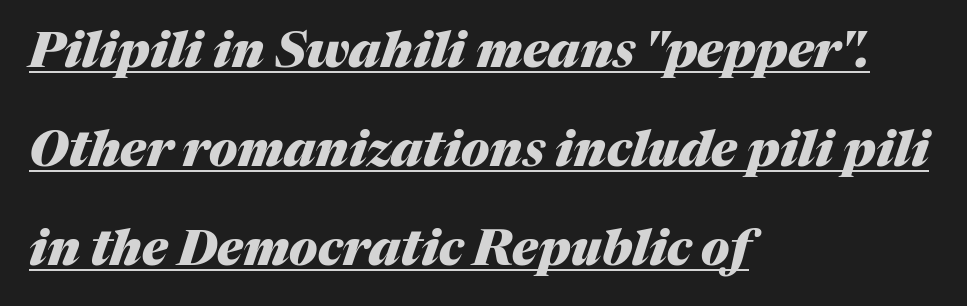
The image shows 49 px heavy type, italic (leaning right); set left-aligned, loose line spacing (2.02x), normal letter spacing, underlined; medium stroke contrast and a medium x-height.
